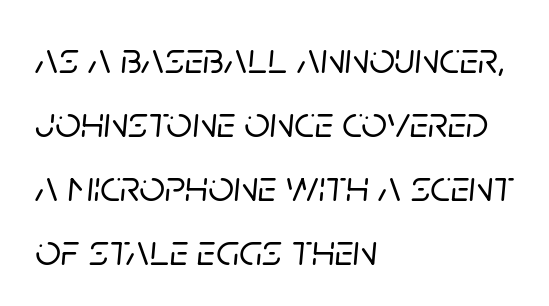
How are the letters spaced? Ordinarily, with no added tracking. A typesetter would call this leading conventional body-copy spacing. The font's italic variant was chosen for this text. Each letter keeps its own natural width here, so spacing adapts to shape. This rendering features lettering with no underline.
